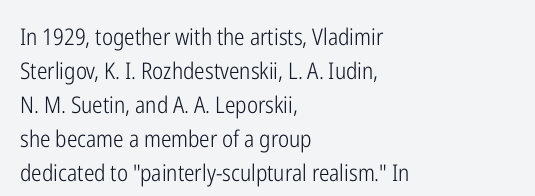
The type sits square on the baseline with zero lean. Stem width sits at or under what a default text font uses. Horizontally, the lines are justified to the leading edge only. This sample keeps an unexceptional amount of space between lines. The space beneath each line is pristine and unruled. There is no visible air inserted between adjacent glyphs.
